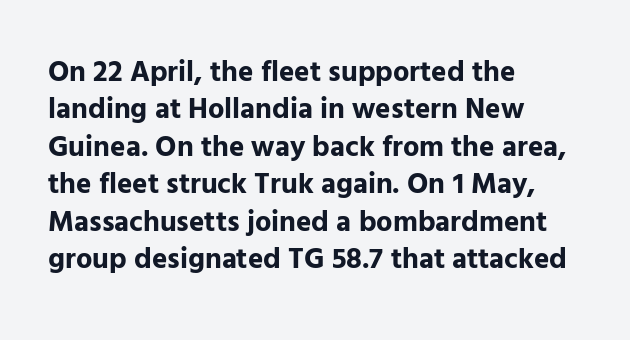
Reading down the block, your eye returns to a fixed left position each line. Vertically, the passage feels balanced, rows spaced as you'd expect. Character widths vary here, with narrow letters taking less room than wide ones. These lines keep a tight, regular rhythm from letter to letter. The typeface chosen for these lines omits serifs. Decoration check: the copy has no underline.
